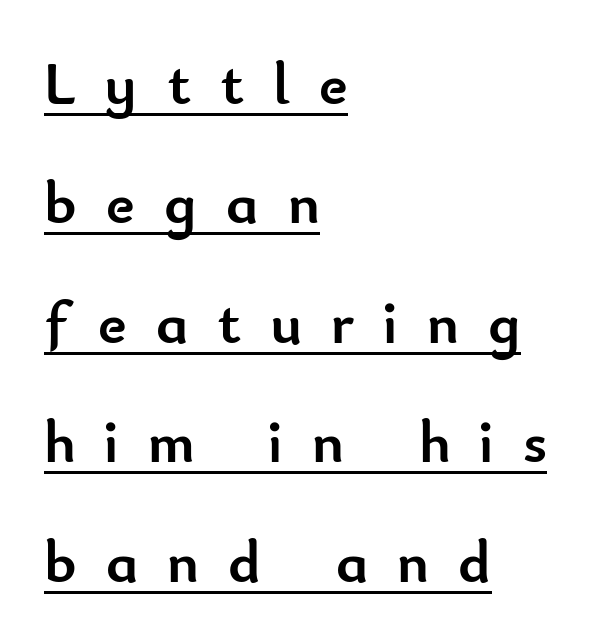
The rendering uses a bold face; every stroke is thick and dark. Nope, not italic — everything's standing straight. Loosely led — the rows are spread out. The tracking jumps out immediately: characters are airy and widely separated. Descenders here cross a horizontal rule under the line.
